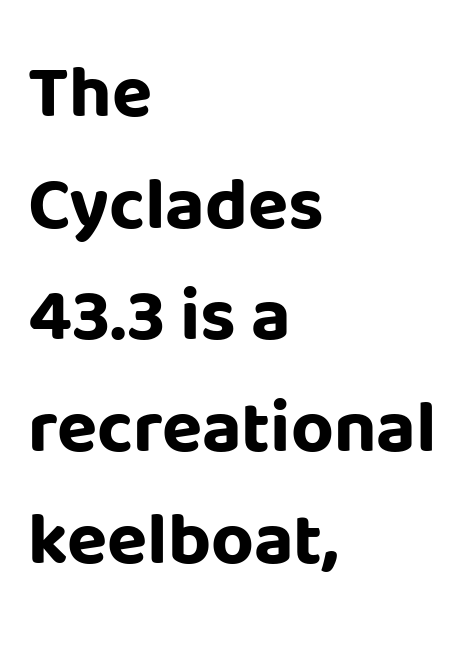
Posture: straight, roman, zero tilt. Varying glyph widths throughout — classic text-font behaviour. A normal amount of white space separates one row of letters from the next. This sample uses plain, unmodified letter spacing.
